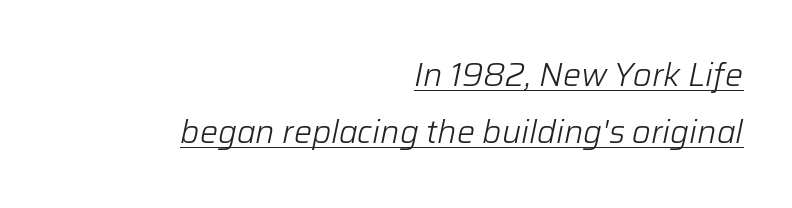
The typesetter has applied underlining to the passage shown. A typesetter would call this proportional, since set widths differ per character. Students, note that the glyphs here touch the page at normal intervals. Quick note: italic. Caption: multi-line text, flush right, ragged left.
